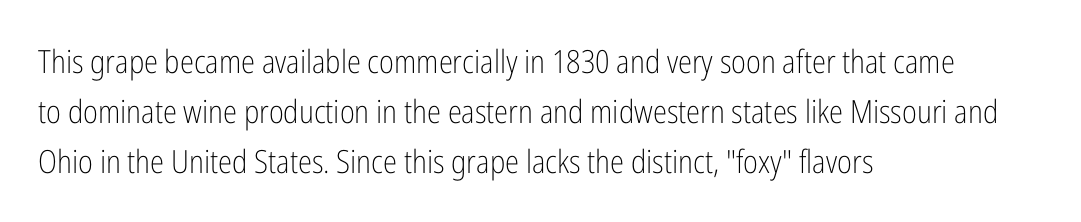
{"serif": "no", "italic": "no", "bold": "no", "weight": "light", "width": "condensed", "stroke_contrast": "low", "x_height": "medium", "monospaced": "no", "underline": "no", "align": "left", "line_spacing": "normal", "line_spacing_ratio": 1.57, "letter_spacing": "normal", "letter_spacing_em": 0.0, "glyph_px": 32}
